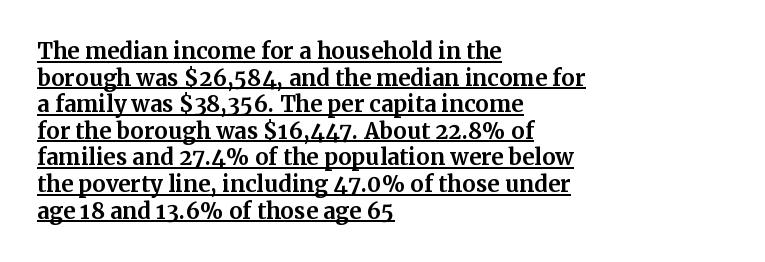
{"italic": "no", "bold": "yes", "underline": "yes", "align": "left", "line_spacing_ratio": 1.21, "letter_spacing": "normal", "letter_spacing_em": 0.0, "glyph_px": 22}
